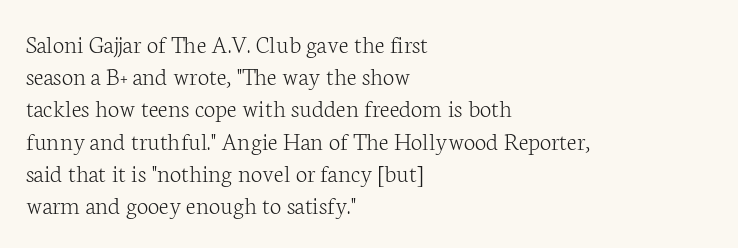
{"italic": "no", "bold": "no", "underline": "no", "align": "left", "line_spacing_ratio": 1.24, "letter_spacing": "normal", "letter_spacing_em": 0.0, "glyph_px": 26}
